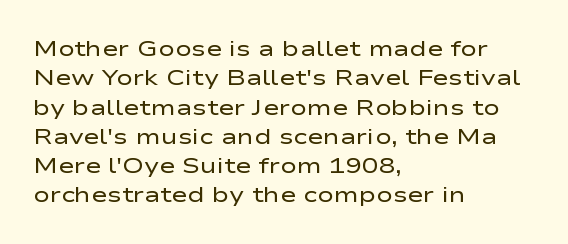
The image shows 22 px text type, upright; set left-aligned, normal line spacing (1.33x), normal letter spacing, not underlined.
